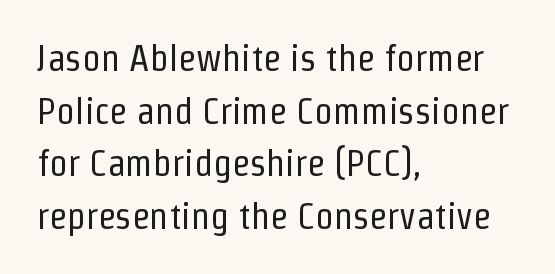
The image shows 37 px regular-weight, condensed sans-serif type, upright; set left-aligned, normal line spacing (1.42x), normal letter spacing, not underlined; low stroke contrast and a medium x-height.
